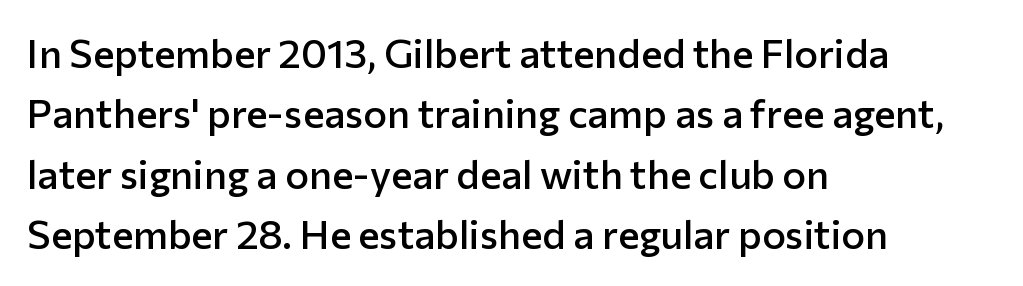
Q: Is the text bold? A: Semi-bold.
Q: Is the text italic (slanted)? A: No, it is upright.
Q: Is the typeface a serif or a sans-serif typeface? A: Sans-serif.
Q: Is the text underlined? A: No.
Q: How is the paragraph aligned? A: Left-aligned.
Q: Is the spacing between letters normal or unusually wide? A: Normal.
Q: Is the spacing between lines tight, normal or loose? A: Normal.
Q: Width (condensed, normal, or wide)? A: Normal.
Q: Stroke contrast? A: Low.
Q: x-height? A: Medium.
Q: Monospaced? A: No.
